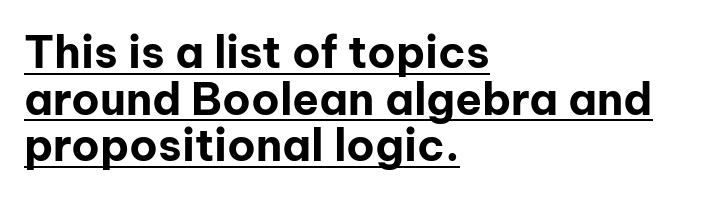
Every word sits above its own underline. Unlike italic type, these characters show no tilt at all. The setting favours the left margin, as ordinary paragraphs usually do. A typesetter would call this leading minimal, almost set solid.
